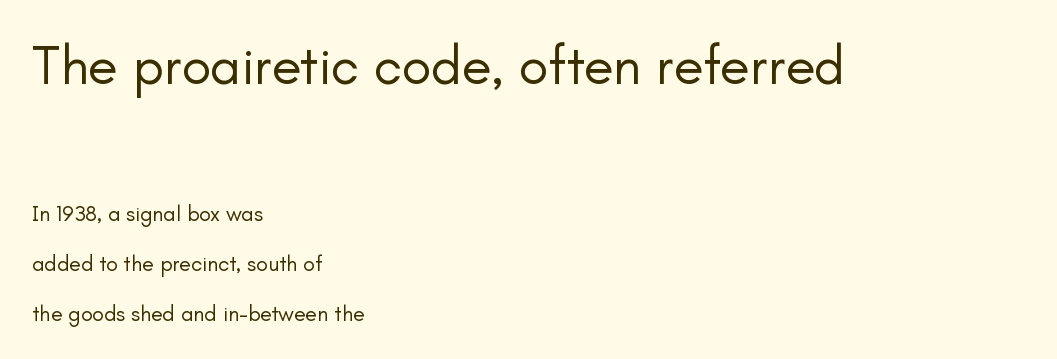
{"serif": "no", "italic": "no", "bold": "no", "weight": "regular", "width": "normal", "stroke_contrast": "low", "x_height": "small", "monospaced": "no", "underline": "no", "align": "left", "line_spacing": "loose", "line_spacing_ratio": 2.26, "letter_spacing": "normal", "letter_spacing_em": 0.0, "larger_block": "first", "size_ratio": 2.5, "glyph_px": 55}
